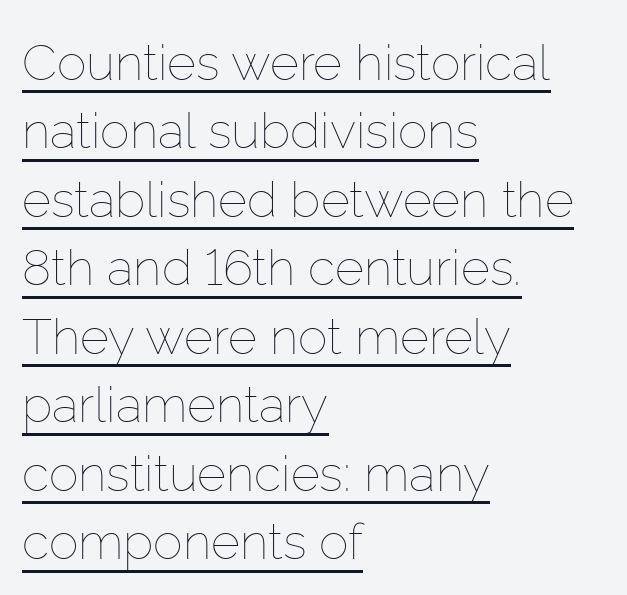
Q: Is the text bold? A: No.
Q: Is the text italic (slanted)? A: No, it is upright.
Q: Is the text underlined? A: Yes.
Q: How is the paragraph aligned? A: Left-aligned.
Q: Is the spacing between letters normal or unusually wide? A: Normal.
Q: Is the spacing between lines tight, normal or loose? A: Normal.
Q: Width (condensed, normal, or wide)? A: Normal.
Q: Stroke contrast? A: Low.
Q: x-height? A: Medium.
Q: Monospaced? A: No.
